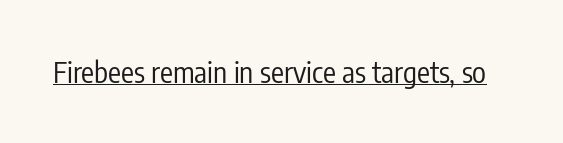
{"serif": "no", "italic": "no", "bold": "no", "weight": "regular", "width": "condensed", "stroke_contrast": "low", "x_height": "medium", "monospaced": "no", "underline": "yes", "letter_spacing": "normal", "letter_spacing_em": 0.0, "glyph_px": 29}
